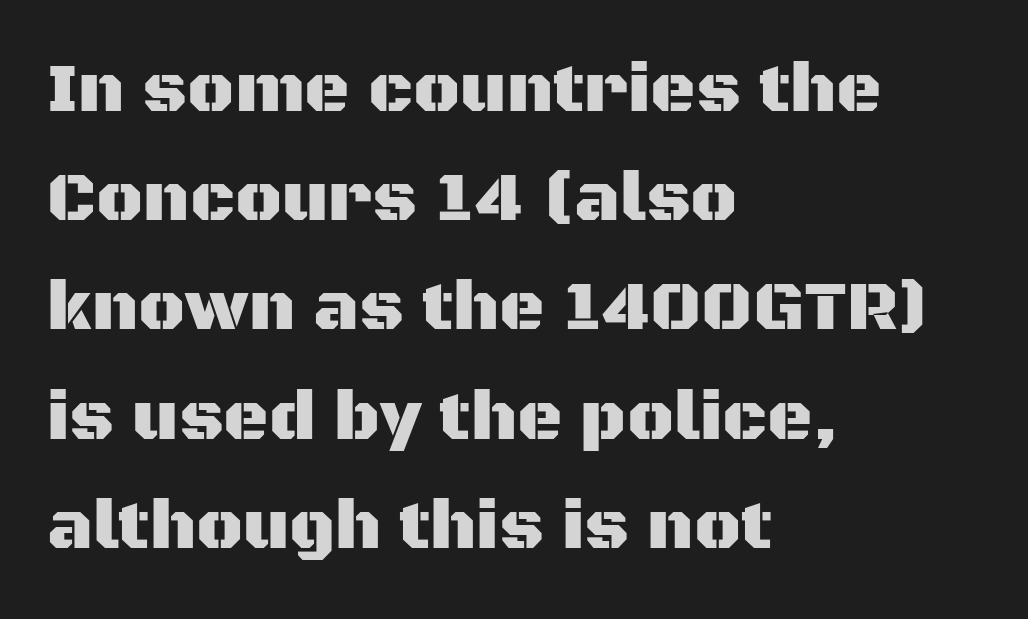
Baseline-to-baseline distance is the conventional proportion of letter height. No word sits above an underline. The font's upright variant was chosen for this text. Spacing verdict: proportional, widths tailored to each character. This sample is left-justified, so line endings fall wherever the words run out.
